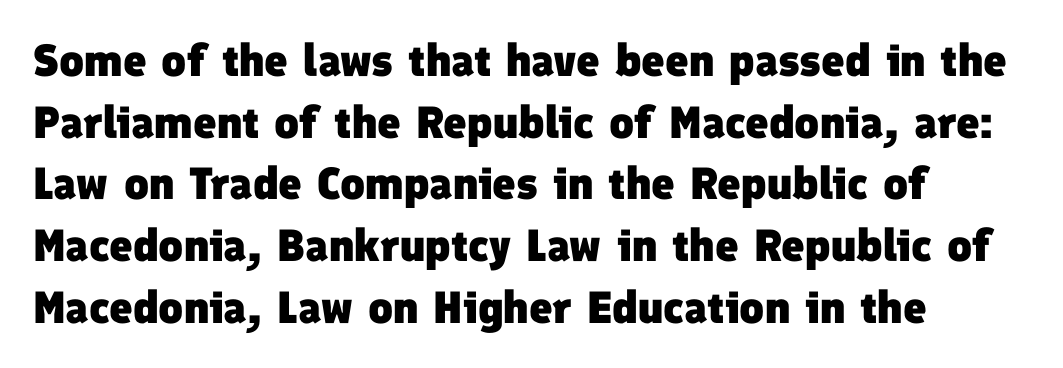
Q: Is the text bold? A: Yes.
Q: Is the typeface a serif or a sans-serif typeface? A: Sans-serif.
Q: Is the text underlined? A: No.
Q: How is the paragraph aligned? A: Left-aligned.
Q: Is the spacing between letters normal or unusually wide? A: Normal.
Q: Is the spacing between lines tight, normal or loose? A: Normal.
Q: Width (condensed, normal, or wide)? A: Normal.
Q: Stroke contrast? A: Low.
Q: x-height? A: Medium.
Q: Monospaced? A: No.
